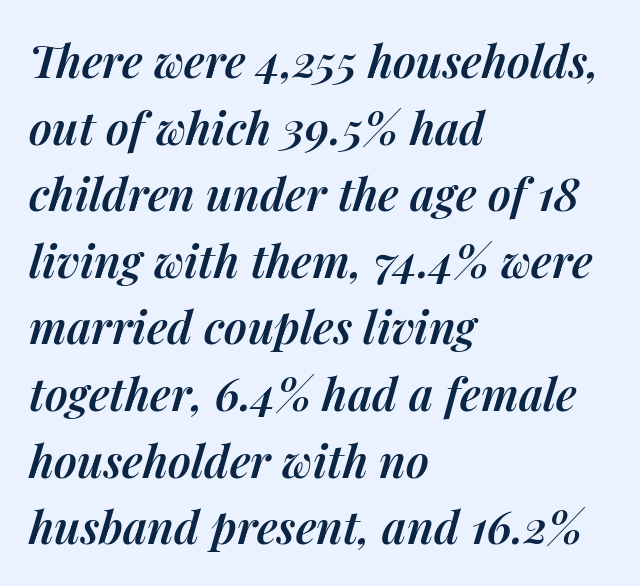
Q: Is the text bold? A: Semi-bold.
Q: Is the text italic (slanted)? A: Yes, it leans right by about 14 degrees.
Q: Is the text underlined? A: No.
Q: How is the paragraph aligned? A: Left-aligned.
Q: Is the spacing between letters normal or unusually wide? A: Normal.
Q: Is the spacing between lines tight, normal or loose? A: Normal.
Q: Width (condensed, normal, or wide)? A: Normal.
Q: Stroke contrast? A: Medium.
Q: x-height? A: Medium.
Q: Monospaced? A: No.
